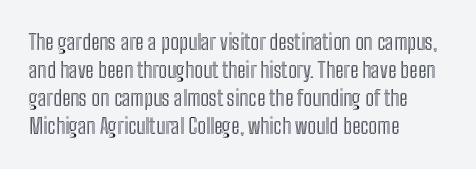
Q: Is the text italic (slanted)? A: No, it is upright.
Q: Is the text underlined? A: No.
Q: How is the paragraph aligned? A: Left-aligned.
Q: Is the spacing between letters normal or unusually wide? A: Normal.
Q: Is the spacing between lines tight, normal or loose? A: Normal.
